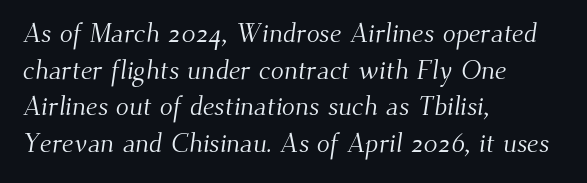
{"bold": "no", "underline": "no", "align": "left", "line_spacing": "normal", "line_spacing_ratio": 1.36, "letter_spacing": "normal", "letter_spacing_em": 0.0, "glyph_px": 27}
